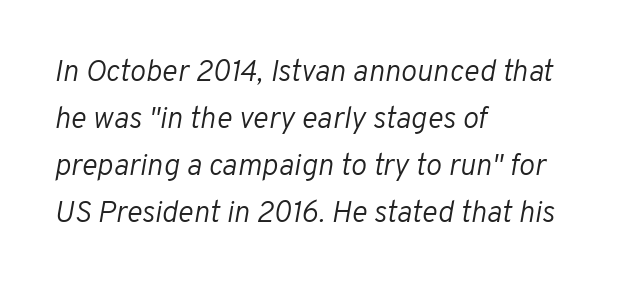
Leading matches the norm, producing a regular column. Letter spacing: default. Looks like regular typesetting: each glyph gets only the width it needs. If you drew a ruler down the left edge, every line would touch it. The glyphs look as if they've been sheared to an angle. The characters are drawn with everyday or finer stroke widths.
